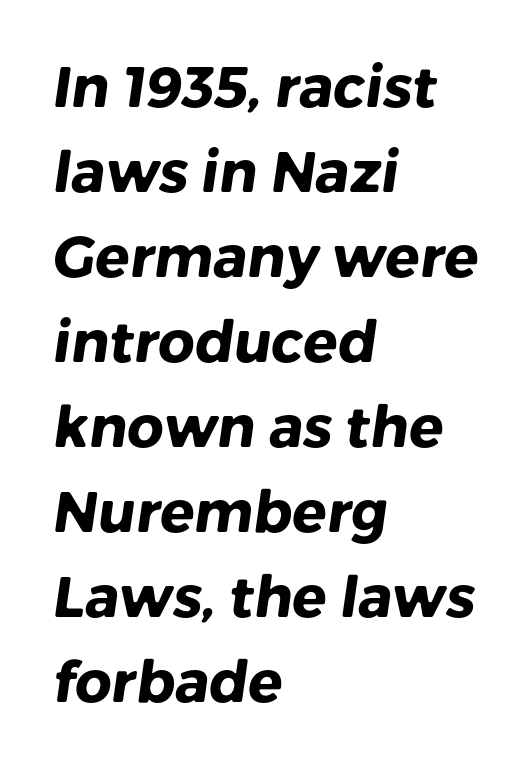
Q: Is the text bold? A: Yes.
Q: Is the typeface a serif or a sans-serif typeface? A: Sans-serif.
Q: Is the text underlined? A: No.
Q: How is the paragraph aligned? A: Left-aligned.
Q: Is the spacing between letters normal or unusually wide? A: Normal.
Q: Is the spacing between lines tight, normal or loose? A: Normal.
Q: Width (condensed, normal, or wide)? A: Normal.
Q: Stroke contrast? A: Low.
Q: x-height? A: Medium.
Q: Monospaced? A: No.
